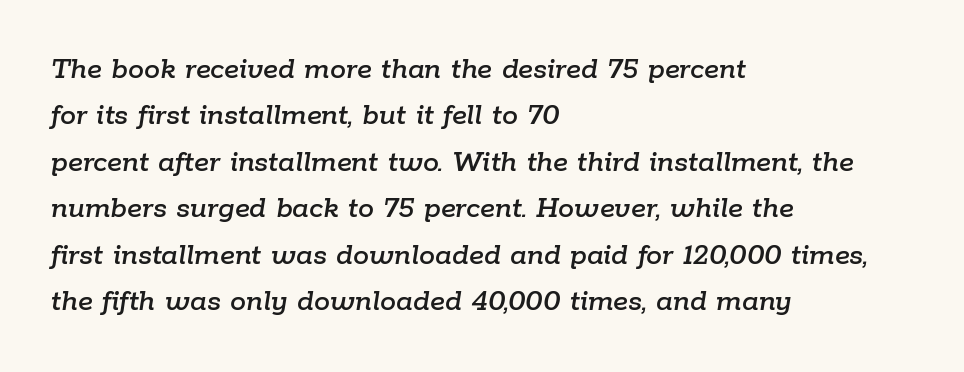
The image shows 32 px text type, italic (leaning right); set left-aligned, normal line spacing (1.45x), normal letter spacing, not underlined; low stroke contrast and a medium x-height.
